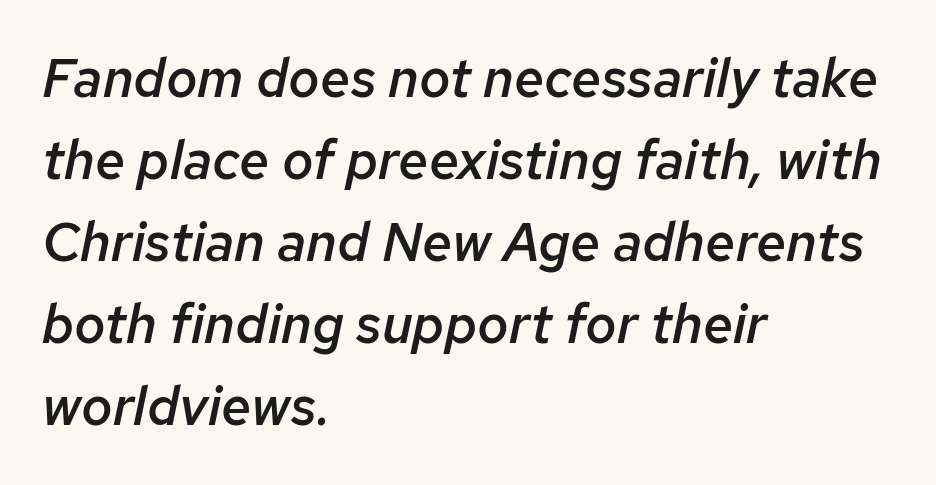
The image shows 54 px semibold type, italic (leaning right); set left-aligned, normal line spacing (1.52x), normal letter spacing, not underlined; low stroke contrast and a medium x-height.
